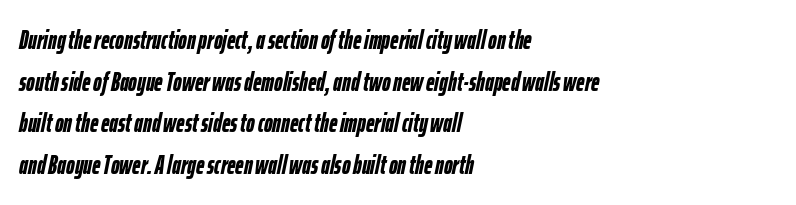
Q: Is the text bold? A: Yes.
Q: Is the text italic (slanted)? A: Yes, it leans right by about 12 degrees.
Q: Is the text underlined? A: No.
Q: How is the paragraph aligned? A: Left-aligned.
Q: Is the spacing between letters normal or unusually wide? A: Normal.
Q: Is the spacing between lines tight, normal or loose? A: Normal.
